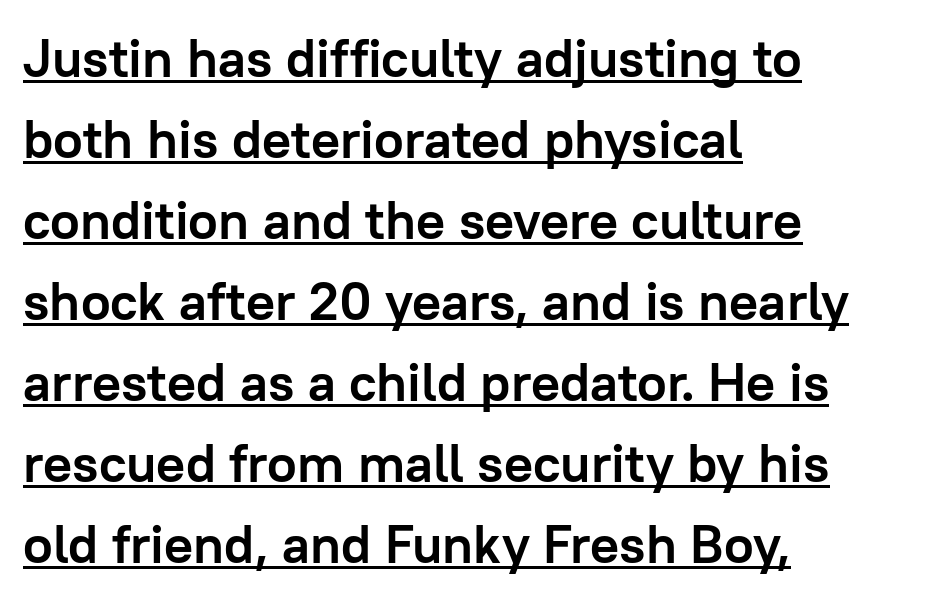
Q: Is the text bold? A: Yes.
Q: Is the text italic (slanted)? A: No, it is upright.
Q: Is the typeface a serif or a sans-serif typeface? A: Sans-serif.
Q: Is the text underlined? A: Yes.
Q: How is the paragraph aligned? A: Left-aligned.
Q: Is the spacing between letters normal or unusually wide? A: Normal.
Q: Is the spacing between lines tight, normal or loose? A: Normal.
Q: Width (condensed, normal, or wide)? A: Normal.
Q: Stroke contrast? A: Low.
Q: x-height? A: Medium.
Q: Monospaced? A: No.
